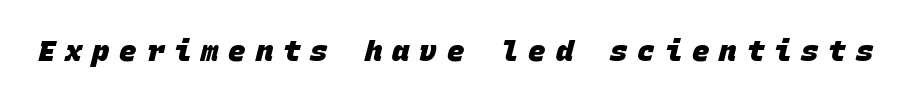
Q: Is the text bold? A: Yes.
Q: Is the typeface a serif or a sans-serif typeface? A: Sans-serif.
Q: Is the text underlined? A: No.
Q: Is the spacing between letters normal or unusually wide? A: Unusually wide.
Q: Width (condensed, normal, or wide)? A: Normal.
Q: Stroke contrast? A: Low.
Q: x-height? A: Large.
Q: Monospaced? A: Yes.
